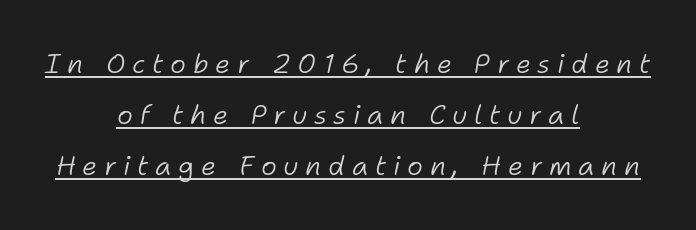
The horizontal fit of the characters is loose and conspicuously gappy. The passage shown leans; its letterforms are oblique. Caption: face not bold, strokes unweighted. The rag falls on both sides of this text block equally.
